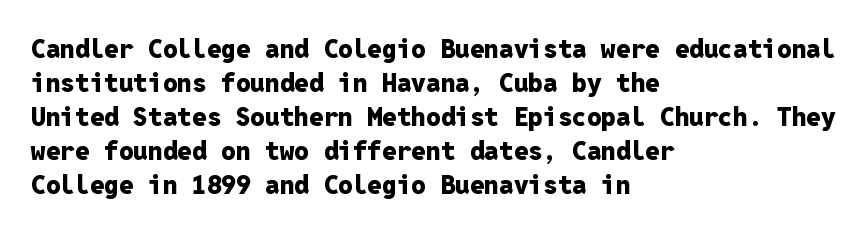
Q: Is the text bold? A: Yes.
Q: Is the text italic (slanted)? A: No, it is upright.
Q: Is the text underlined? A: No.
Q: How is the paragraph aligned? A: Left-aligned.
Q: Is the spacing between letters normal or unusually wide? A: Normal.
Q: Is the spacing between lines tight, normal or loose? A: Normal.
